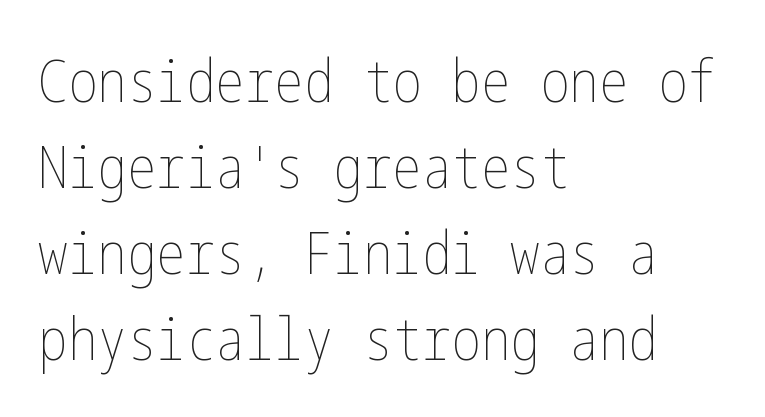
{"italic": "no", "bold": "no", "weight": "thin", "width": "condensed", "stroke_contrast": "low", "x_height": "medium", "underline": "no", "align": "left", "line_spacing": "normal", "line_spacing_ratio": 1.46, "letter_spacing": "normal", "letter_spacing_em": 0.0, "glyph_px": 59}
